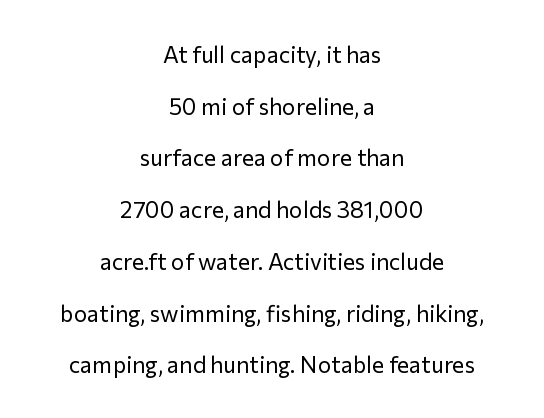
Notice how the stems are strictly vertical — no italics here. Line starts and ends both wander, symmetrically. This rendering leaves character spacing at its baseline value. The glyphs are unaccompanied by any horizontal stroke below them. A great deal of white space separates one row of letters from the next.
